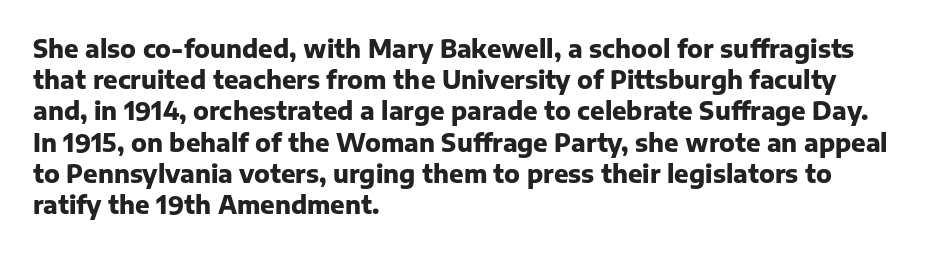
The image shows 24 px bold type, upright; set left-aligned, normal line spacing (1.3x), normal letter spacing, not underlined.
